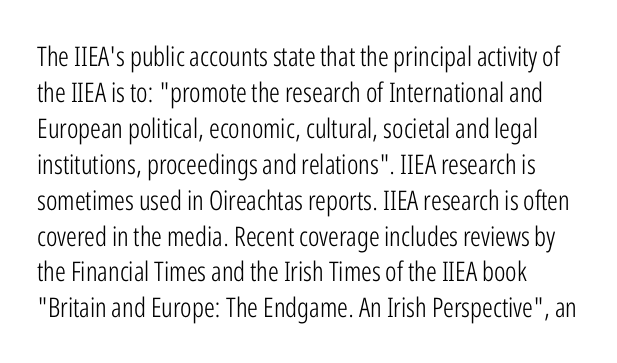
{"italic": "no", "bold": "no", "underline": "no", "line_spacing": "normal", "line_spacing_ratio": 1.33, "letter_spacing": "normal", "letter_spacing_em": 0.0, "glyph_px": 27}
